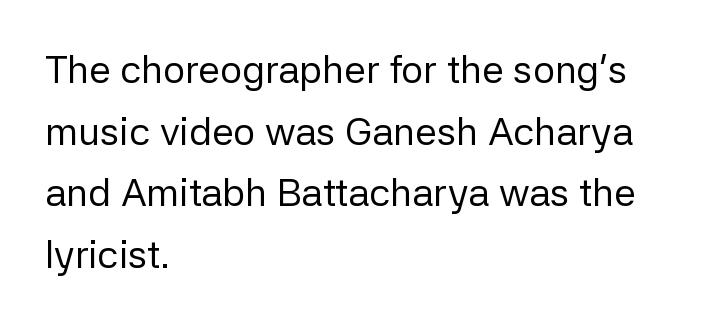
{"serif": "no", "italic": "no", "bold": "no", "weight": "regular", "width": "normal", "stroke_contrast": "low", "x_height": "medium", "monospaced": "no", "underline": "no", "align": "left", "line_spacing": "normal", "line_spacing_ratio": 1.58, "letter_spacing": "normal", "letter_spacing_em": 0.0, "glyph_px": 39}
